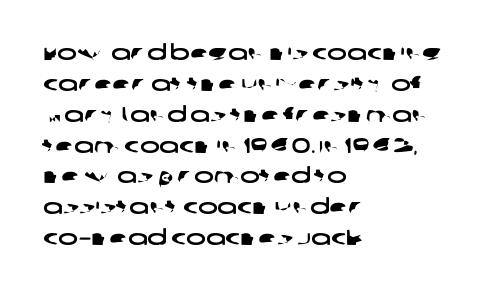
The lines in this sample share a left origin and differ only in where they stop. Underline: absent. If you measured baseline to baseline, you'd find a middling distance. Caption: standard tracking, unaltered.
